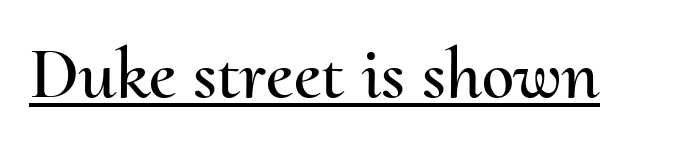
If you drew a line through each stem, it would be perfectly vertical. Each word holds together tightly as a unit, with standard inter-letter gaps. Underlining? Definitely there. The face used here is proportionally spaced, like ordinary book or web type.
